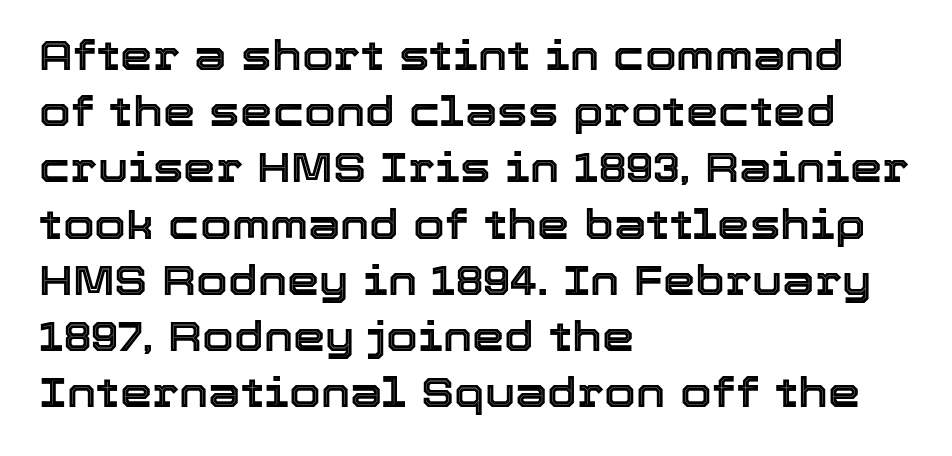
The image shows 41 px text type, upright; set left-aligned, normal line spacing (1.37x), normal letter spacing, not underlined; a medium x-height.
